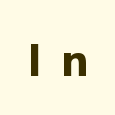
Weight check: bold — yes, fully. No word sits above an underline. Spacing between characters has been opened up far beyond the box default. The letters carry no serifs — their stems end cleanly without finishing strokes.
